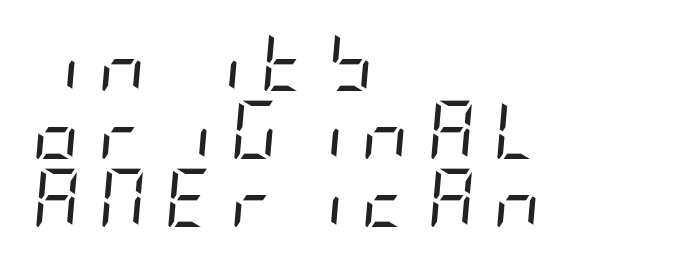
The image shows 58 px regular-weight, condensed type, italic (leaning right); set left-aligned, line spacing 1.17x, unusually wide letter spacing (+0.32 em), not underlined; low stroke contrast and a large x-height.
